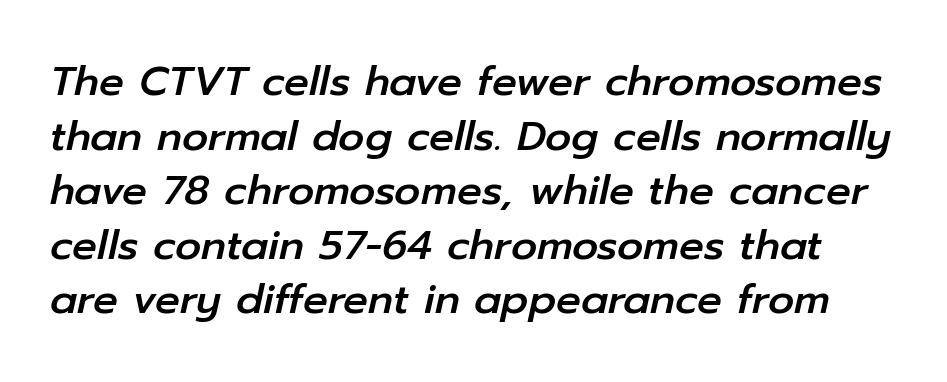
{"italic": "yes", "lean": "right", "slant_degrees": 12, "width": "normal", "stroke_contrast": "low", "x_height": "medium", "monospaced": "no", "underline": "no", "line_spacing": "normal", "line_spacing_ratio": 1.33, "letter_spacing": "normal", "letter_spacing_em": 0.0, "glyph_px": 41}
